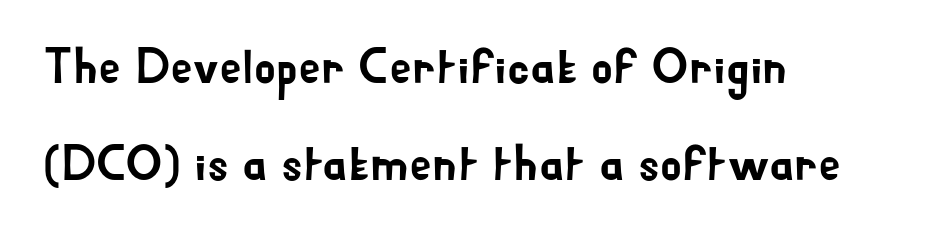
Q: Is the text italic (slanted)? A: No, it is upright.
Q: Is the typeface a serif or a sans-serif typeface? A: Sans-serif.
Q: Is the text underlined? A: No.
Q: How is the paragraph aligned? A: Left-aligned.
Q: Is the spacing between letters normal or unusually wide? A: Normal.
Q: Is the spacing between lines tight, normal or loose? A: Loose.
Q: Width (condensed, normal, or wide)? A: Normal.
Q: Stroke contrast? A: Low.
Q: x-height? A: Small.
Q: Monospaced? A: No.
